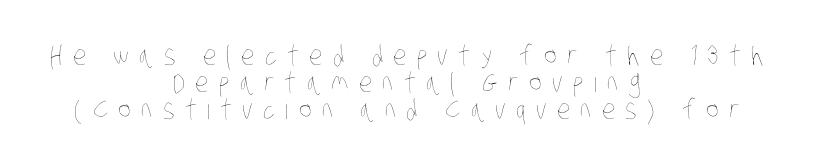
The image shows 27 px text type; set centered, tight line spacing (1.0x), unusually wide letter spacing (+0.38 em), not underlined.
